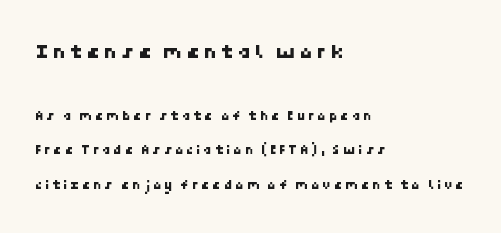
The setting favours the left margin, as ordinary paragraphs usually do. Just letters on the line, the space beneath them empty. The composition opens big and finishes small. This sample trades compactness for vertical openness between lines.
